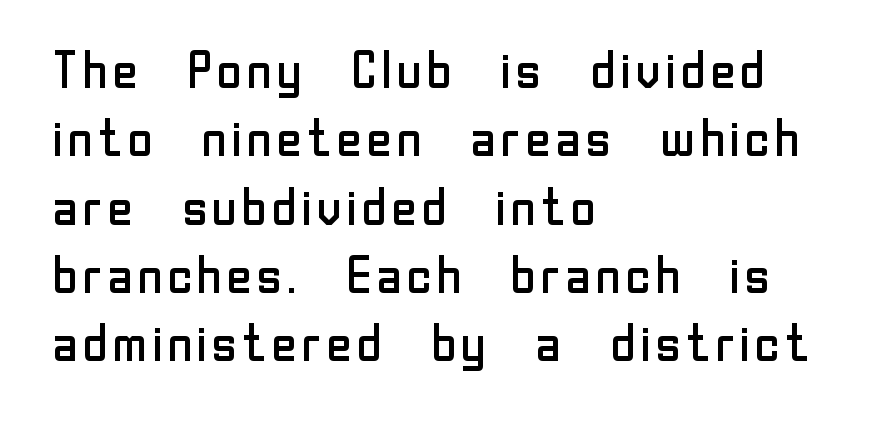
Default kerning and tracking; the words read as compact shapes. This block has exactly the height ordinary leading produces. The letters stand straight up with perfectly vertical stems. Does the copy run flush right? No — it runs flush left. The rendering uses natural spacing where letterforms have individual widths.
